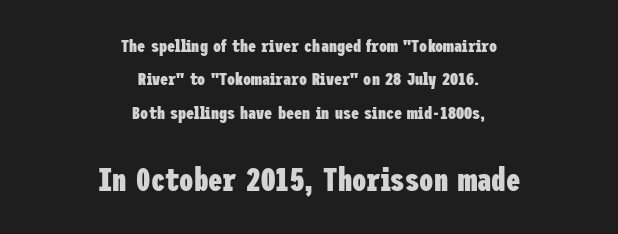
The image shows 32 px heavy, condensed sans-serif type, upright; set centered, line spacing 1.86x, normal letter spacing, not underlined; the second (bottom) block is 1.78x larger; low stroke contrast and a medium x-height.
